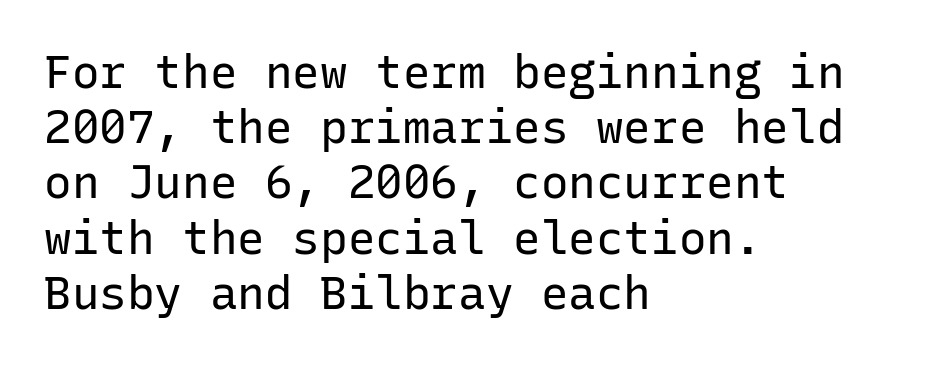
{"serif": "no", "italic": "no", "bold": "no", "weight": "regular", "width": "normal", "stroke_contrast": "low", "x_height": "medium", "monospaced": "yes", "underline": "no", "align": "left", "line_spacing_ratio": 1.2, "letter_spacing": "normal", "letter_spacing_em": 0.0, "glyph_px": 46}
